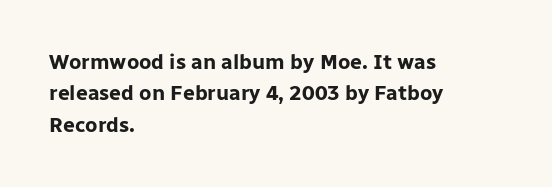
{"italic": "no", "bold": "yes", "underline": "no", "align": "left", "line_spacing": "normal", "line_spacing_ratio": 1.5, "letter_spacing": "normal", "letter_spacing_em": 0.0, "glyph_px": 21}
